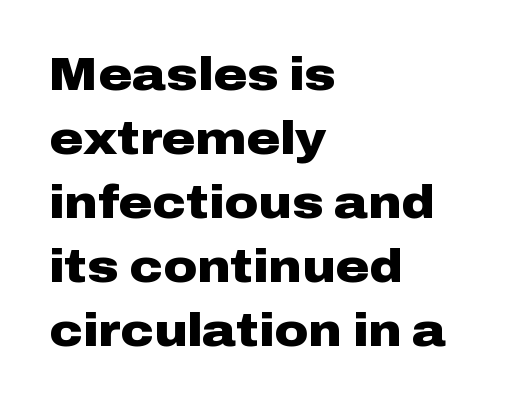
Q: Is the text bold? A: Yes.
Q: Is the text italic (slanted)? A: No, it is upright.
Q: Is the typeface a serif or a sans-serif typeface? A: Sans-serif.
Q: Is the text underlined? A: No.
Q: How is the paragraph aligned? A: Left-aligned.
Q: Is the spacing between letters normal or unusually wide? A: Normal.
Q: Is the spacing between lines tight, normal or loose? A: Normal.
Q: Width (condensed, normal, or wide)? A: Wide.
Q: Stroke contrast? A: Low.
Q: x-height? A: Medium.
Q: Monospaced? A: No.
